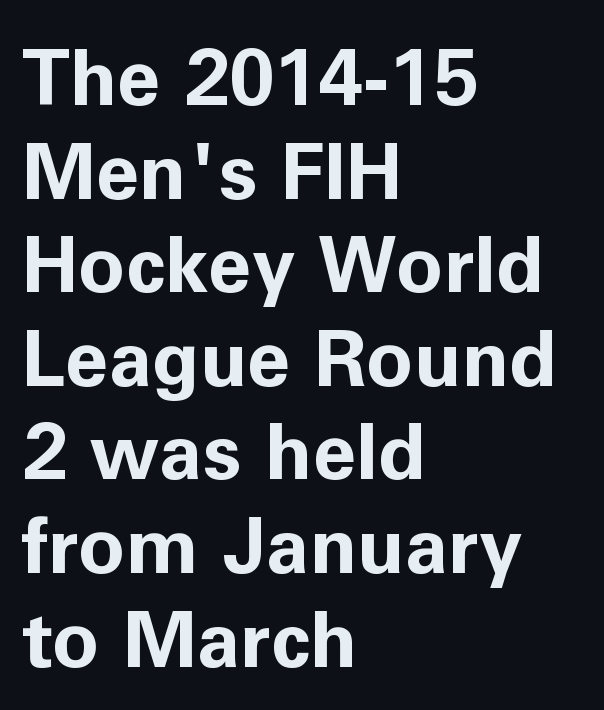
You could not count columns in this text — the font is proportionally spaced. The lines in this sample share a left origin and differ only in where they stop. Words float on clear page, feet unadorned. Does the weight exceed regular? Yes, all the way to bold.
